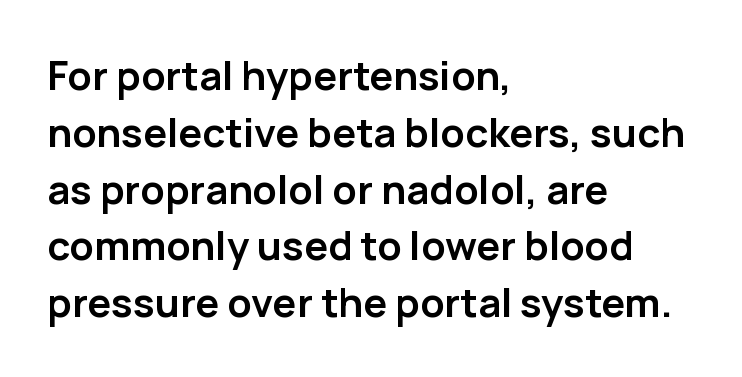
Q: Is the text bold? A: Yes.
Q: Is the text italic (slanted)? A: No, it is upright.
Q: Is the typeface a serif or a sans-serif typeface? A: Sans-serif.
Q: Is the text underlined? A: No.
Q: How is the paragraph aligned? A: Left-aligned.
Q: Is the spacing between letters normal or unusually wide? A: Normal.
Q: Is the spacing between lines tight, normal or loose? A: Normal.
Q: Width (condensed, normal, or wide)? A: Normal.
Q: Stroke contrast? A: Low.
Q: x-height? A: Medium.
Q: Monospaced? A: No.
